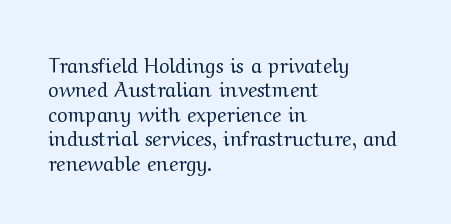
The image shows 20 px text type, upright; set left-aligned, line spacing 1.22x, normal letter spacing, not underlined.
